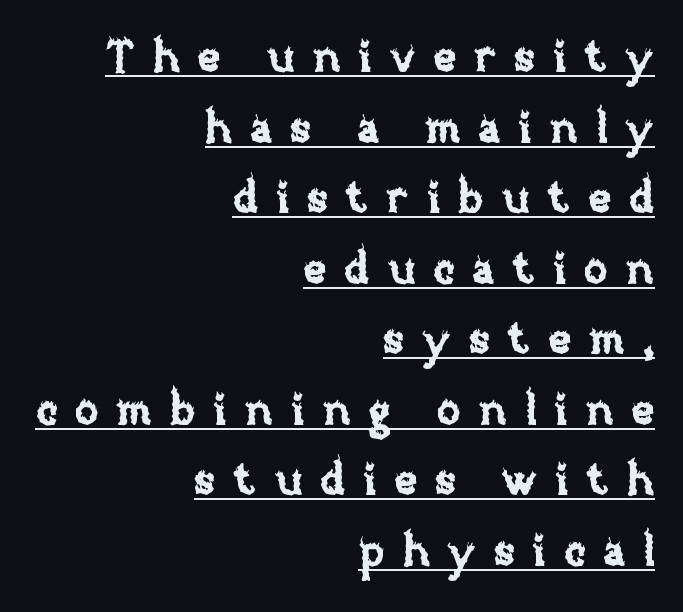
The rendering uses natural spacing where letterforms have individual widths. The text block is weighted toward the right margin, trailing off unevenly leftward. Here the glyphs are tracked loosely, breaking word shapes into spaced letters. The rendering uses the underline text-decoration. Evenly set lines give the paragraph a standard silhouette.
